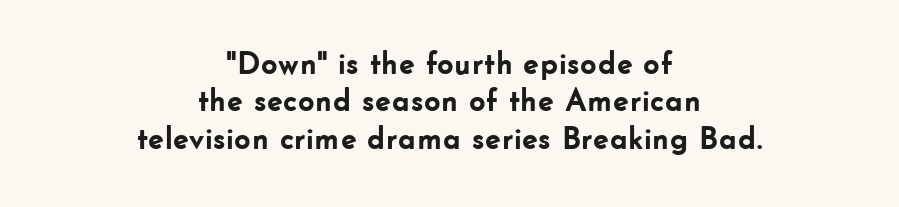
The specimen omits any rule beneath the text block's lines. Character widths vary here, with narrow letters taking less room than wide ones. The lettering holds an erect, upright posture throughout. A dark, heavy texture on the line: the type is bold. Serif or sans? Sans — the stroke terminals are bare.
